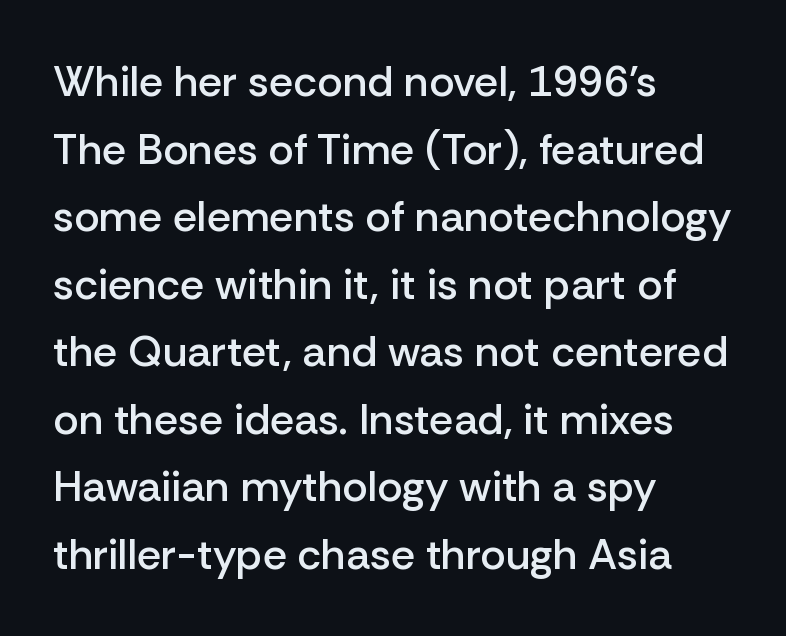
Looks like regular typesetting: each glyph gets only the width it needs. The space directly below the letters is spotless. Baseline-to-baseline distance is the conventional proportion of letter height. Caption: multi-line text, flush left, ragged right. Type style note: lacks serifs. A somewhat darkened texture: the type is semibold rather than bold.
